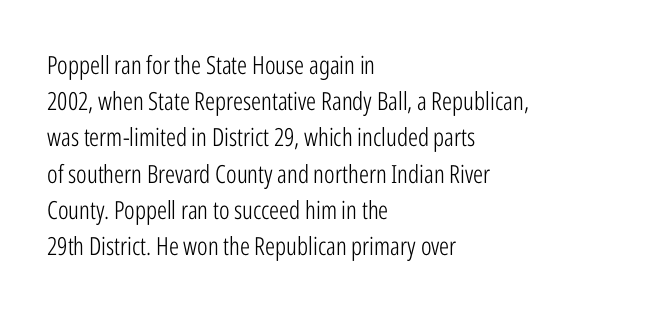
The cut favours lightness, reaching ordinary text weight at its darkest. Left-aligned paragraph, ragged on the right. There is no visible air inserted between adjacent glyphs. Has an underline been added? It has not. Upright lettering throughout. Leading matches the norm, producing a regular column.
